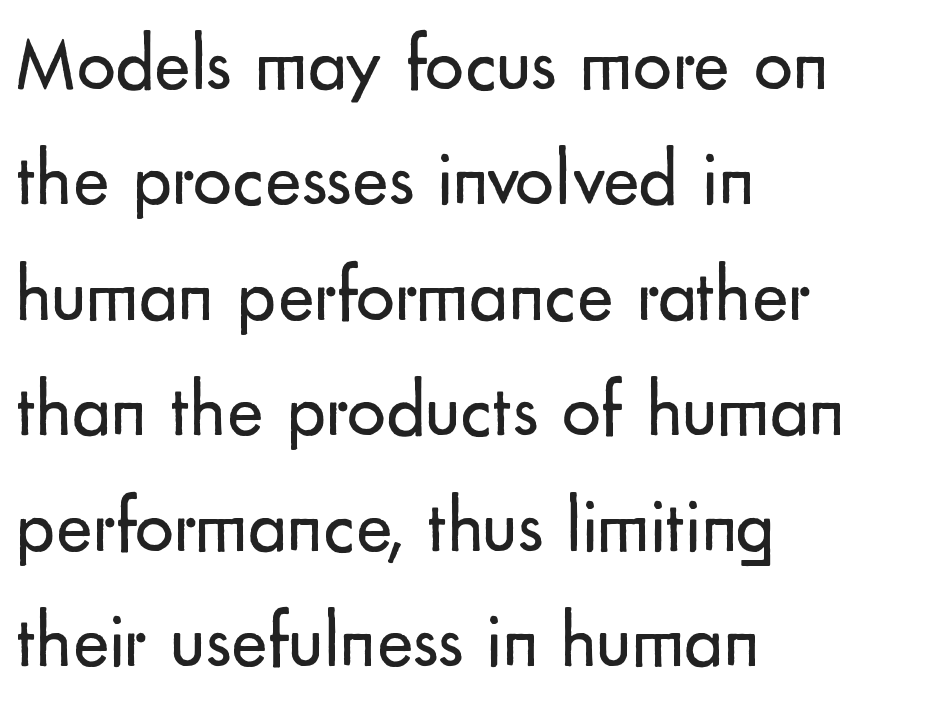
{"serif": "no", "italic": "no", "bold": "no", "weight": "regular", "width": "normal", "stroke_contrast": "low", "x_height": "small", "monospaced": "no", "underline": "no", "align": "left", "line_spacing": "normal", "line_spacing_ratio": 1.5, "letter_spacing": "normal", "letter_spacing_em": 0.0, "glyph_px": 77}
